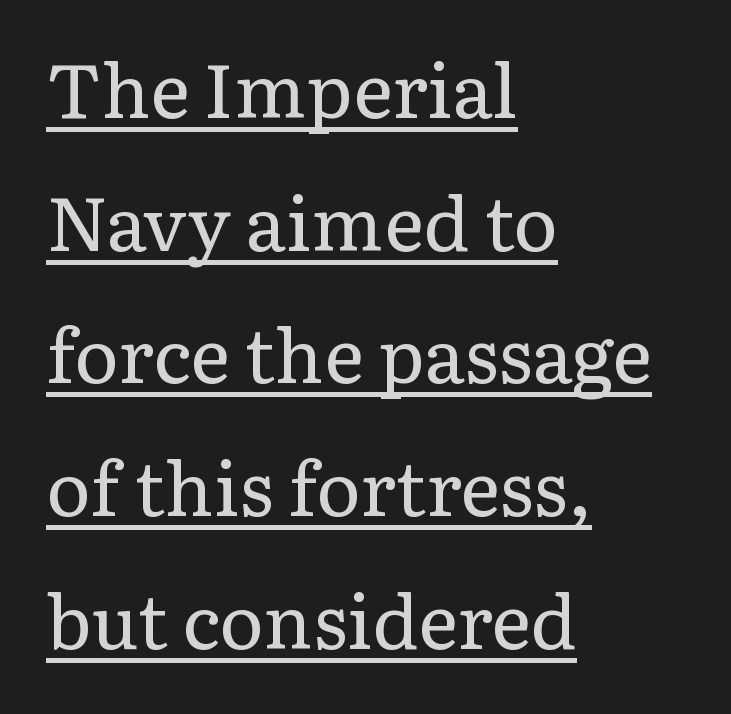
Between one letter and the next there's only the usual sliver of space. This is the regular roman posture of the typeface. The passage shown is not bold in any degree. Underlining? Definitely there. Character widths vary here, with narrow letters taking less room than wide ones.
